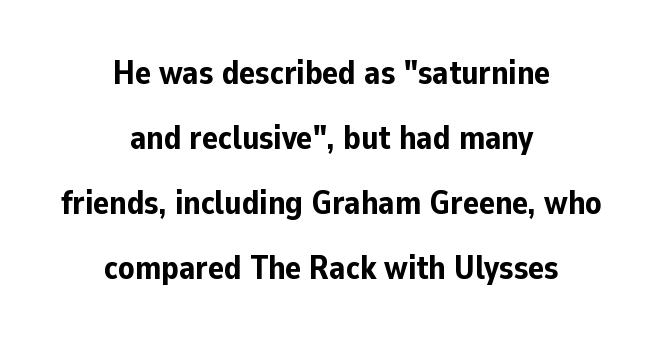
Posture: vertical. Teacher's note: observe the equal gaps on both sides — that is centered alignment. Lines of text with bare space underneath. Typographically, this falls in the sans-serif category.
